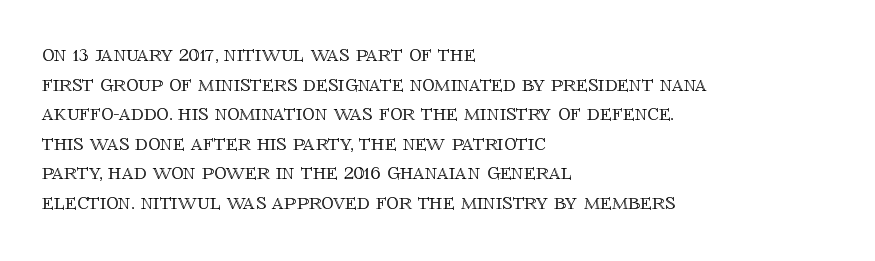
{"italic": "no", "underline": "no", "align": "left", "line_spacing_ratio": 1.23, "letter_spacing": "normal", "letter_spacing_em": 0.0, "glyph_px": 24}
